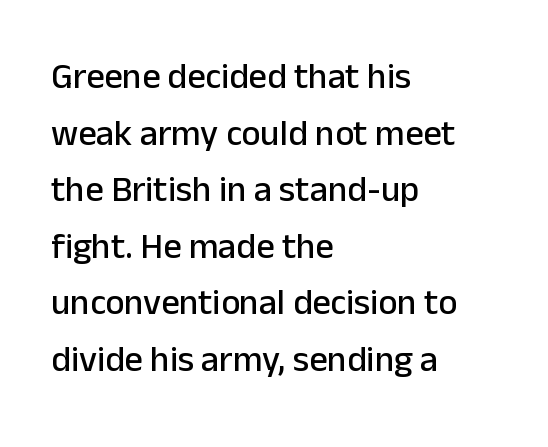
Q: Is the text italic (slanted)? A: No, it is upright.
Q: Is the typeface a serif or a sans-serif typeface? A: Sans-serif.
Q: Is the text underlined? A: No.
Q: How is the paragraph aligned? A: Left-aligned.
Q: Is the spacing between letters normal or unusually wide? A: Normal.
Q: Is the spacing between lines tight, normal or loose? A: Normal.
Q: Width (condensed, normal, or wide)? A: Normal.
Q: Stroke contrast? A: Low.
Q: x-height? A: Medium.
Q: Monospaced? A: No.
